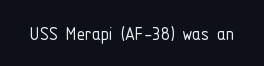
The passage shown is not underscored anywhere. The font's upright variant was chosen for this text. Stems here are at most as thick as an everyday book face. Observe the ordinary spacing: letters are neighbours, not strangers.
